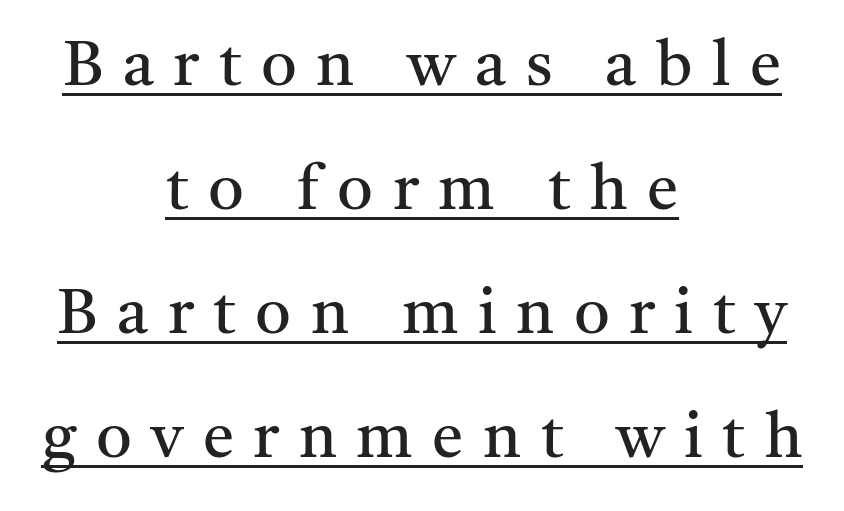
The string is rendered with underlining switched on. Small tapered or slab feet sit at the stroke ends, so this counts as serif. The face used here is proportionally spaced, like ordinary book or web type. Weight class: somewhere from thin through regular.
